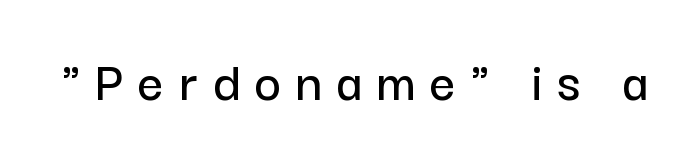
{"serif": "no", "italic": "no", "width": "normal", "stroke_contrast": "low", "x_height": "medium", "monospaced": "no", "underline": "no", "letter_spacing": "wide", "letter_spacing_em": 0.26, "glyph_px": 57}
